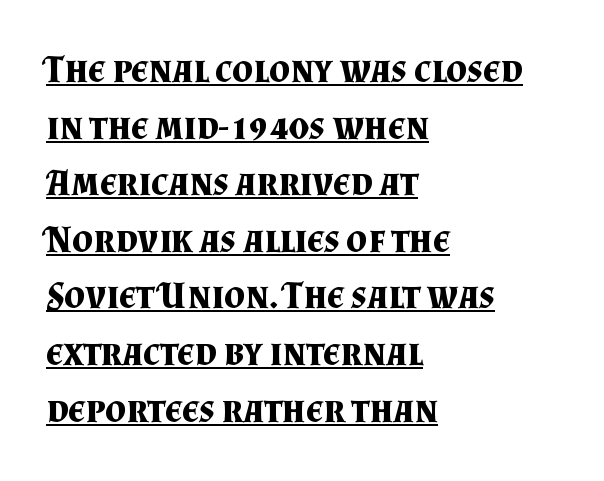
This block has exactly the height ordinary leading produces. The face used here is proportionally spaced, like ordinary book or web type. Does the weight exceed regular? Yes, all the way to bold. What kind of face is this? One with serifs. Nobody touched the tracking dial on this one. Upright lettering throughout.
